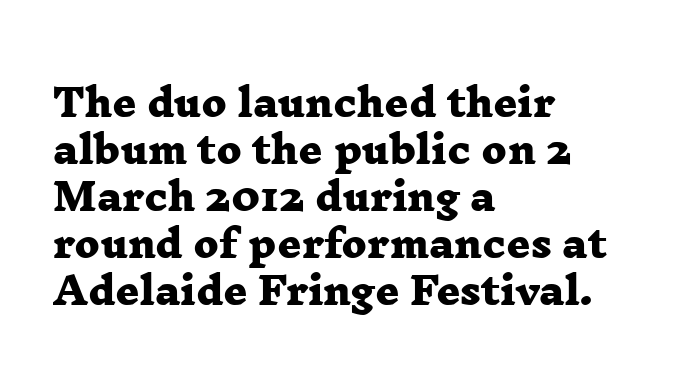
{"serif": "yes", "bold": "yes", "weight": "heavy", "width": "wide", "stroke_contrast": "low", "x_height": "medium", "monospaced": "no", "underline": "no", "align": "left", "line_spacing": "normal", "line_spacing_ratio": 1.27, "letter_spacing": "normal", "letter_spacing_em": 0.0, "glyph_px": 37}
